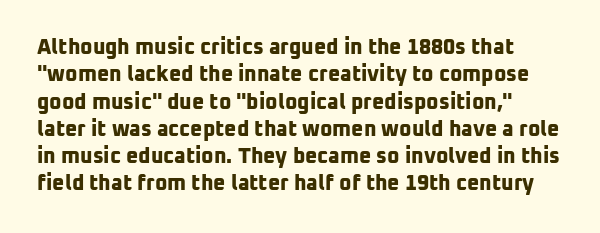
The image shows 21 px bold type; set normal line spacing (1.3x), normal letter spacing, not underlined.
